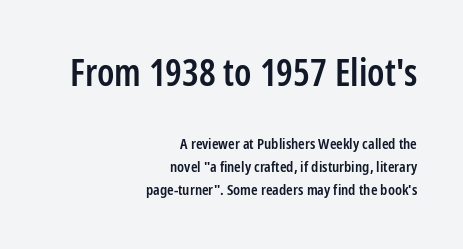
The image shows 37 px semibold, condensed sans-serif type, upright; set right-aligned, normal line spacing (1.55x), normal letter spacing, not underlined; the first (top) block is 2.47x larger; low stroke contrast and a medium x-height.
